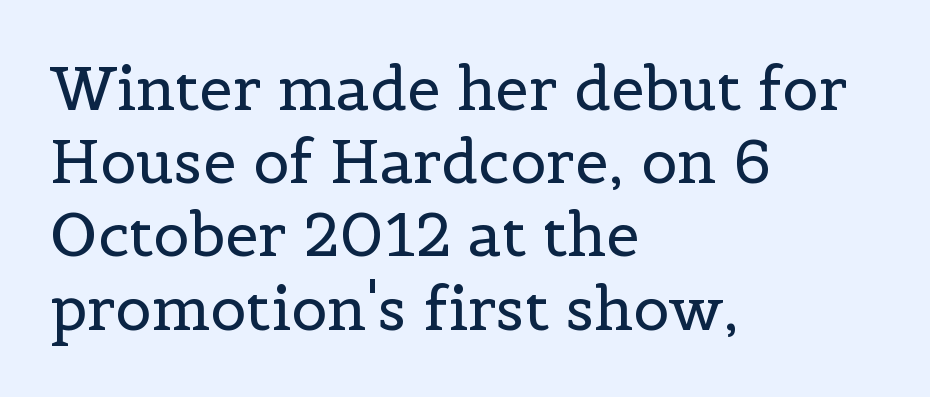
The image shows 60 px regular-weight serif type, upright; set left-aligned, line spacing 1.22x, normal letter spacing, not underlined; a medium x-height.
